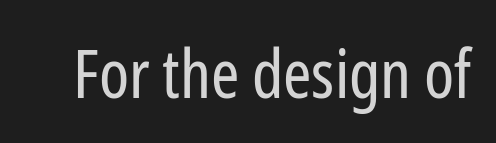
{"serif": "no", "italic": "no", "bold": "no", "weight": "regular", "width": "condensed", "stroke_contrast": "low", "x_height": "medium", "monospaced": "no", "underline": "no", "letter_spacing": "normal", "letter_spacing_em": 0.0, "glyph_px": 68}
